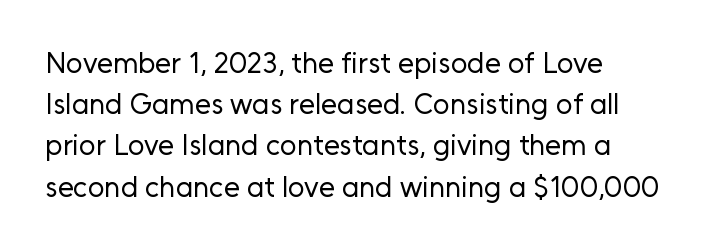
Q: Is the text bold? A: No.
Q: Is the text italic (slanted)? A: No, it is upright.
Q: Is the typeface a serif or a sans-serif typeface? A: Sans-serif.
Q: Is the text underlined? A: No.
Q: How is the paragraph aligned? A: Left-aligned.
Q: Is the spacing between letters normal or unusually wide? A: Normal.
Q: Is the spacing between lines tight, normal or loose? A: Normal.
Q: Width (condensed, normal, or wide)? A: Normal.
Q: Stroke contrast? A: Low.
Q: x-height? A: Medium.
Q: Monospaced? A: No.
